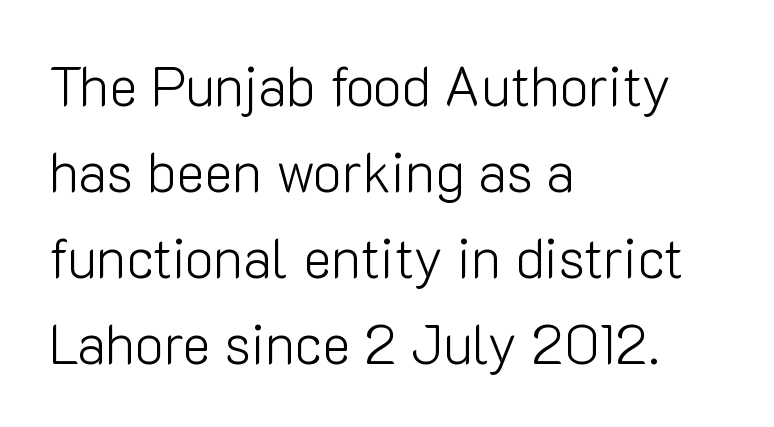
The image shows 54 px light sans-serif type, upright; set left-aligned, normal line spacing (1.59x), normal letter spacing, not underlined; low stroke contrast and a medium x-height.
